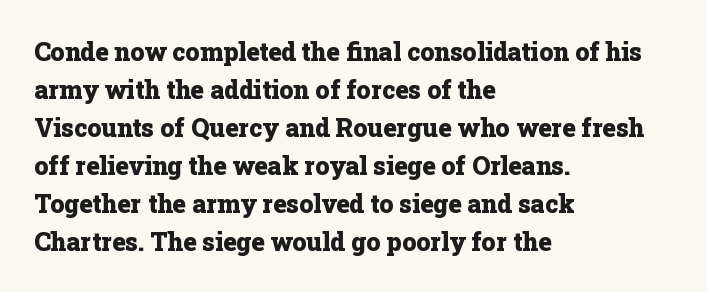
Leftover space on each line is placed entirely after the last word. Normally led — the rows are evenly, conventionally spaced. Type without underlining. Here the glyphs are tracked normally, forming tight word shapes.
